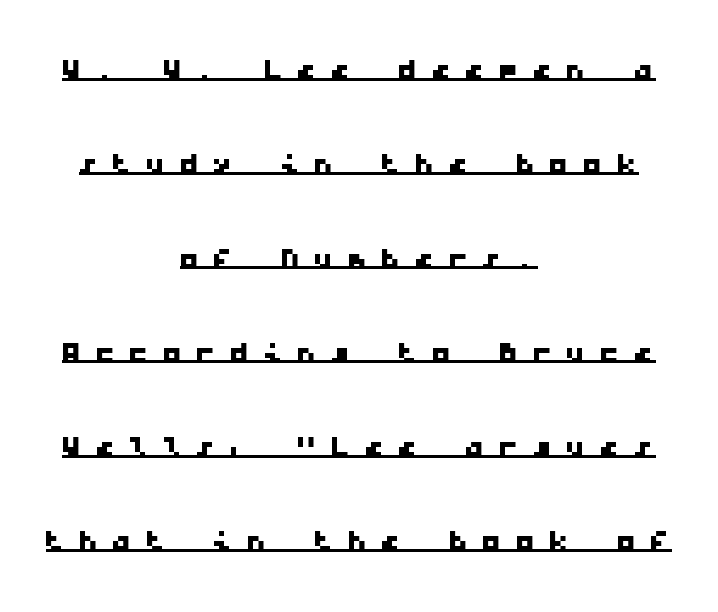
{"serif": "no", "width": "wide", "stroke_contrast": "low", "x_height": "medium", "monospaced": "yes", "underline": "yes", "align": "center", "line_spacing": "loose", "line_spacing_ratio": 2.3, "letter_spacing": "wide", "letter_spacing_em": 0.32, "glyph_px": 41}
